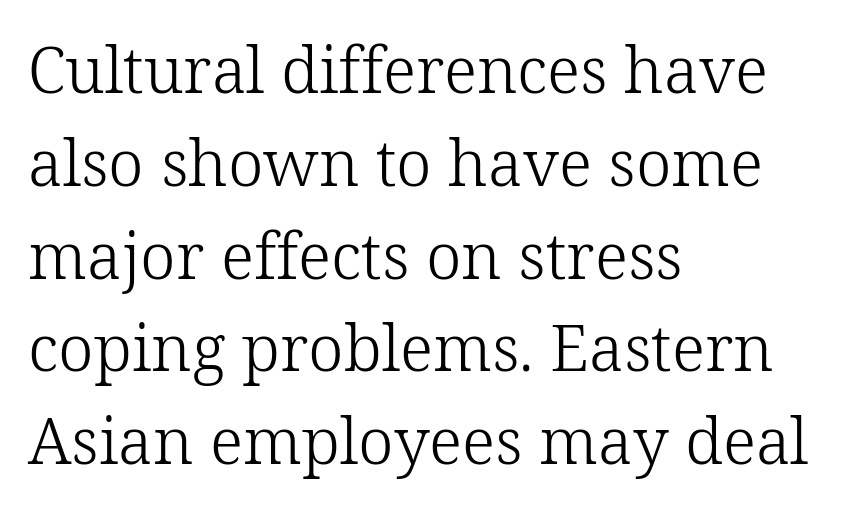
This sample uses an upright cut, with every glyph sitting square on the baseline. To sum up the face: it has serifs. Think of a printed novel: that variable character pitch is what you see here. The lines sit at an ordinary, default distance from one another. Counters stay open thanks to moderate or lighter strokes.
